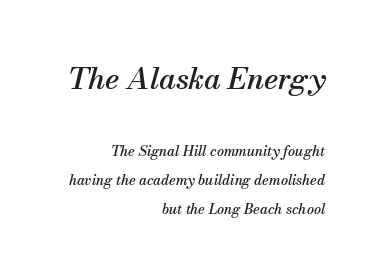
{"serif": "yes", "italic": "yes", "lean": "right", "slant_degrees": 13, "width": "normal", "stroke_contrast": "medium", "x_height": "small", "monospaced": "no", "underline": "no", "align": "right", "line_spacing": "loose", "line_spacing_ratio": 2.05, "letter_spacing": "normal", "letter_spacing_em": 0.0, "larger_block": "first", "size_ratio": 2.14, "glyph_px": 30}
